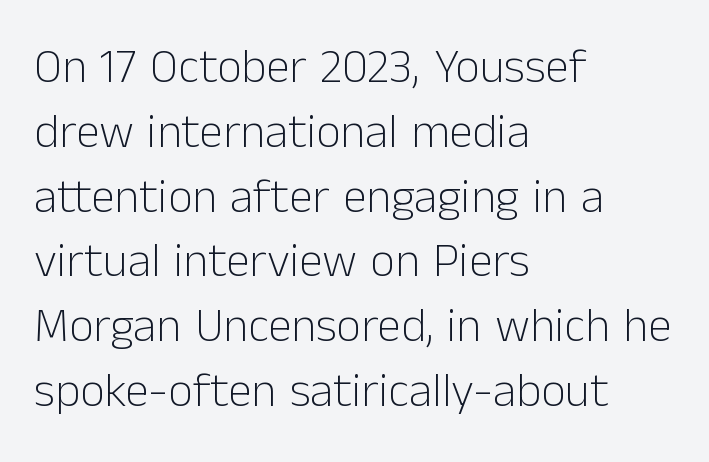
Q: Is the text bold? A: No.
Q: Is the text italic (slanted)? A: No, it is upright.
Q: Is the typeface a serif or a sans-serif typeface? A: Sans-serif.
Q: Is the text underlined? A: No.
Q: How is the paragraph aligned? A: Left-aligned.
Q: Is the spacing between letters normal or unusually wide? A: Normal.
Q: Is the spacing between lines tight, normal or loose? A: Normal.
Q: Width (condensed, normal, or wide)? A: Normal.
Q: Stroke contrast? A: Low.
Q: x-height? A: Medium.
Q: Monospaced? A: No.
